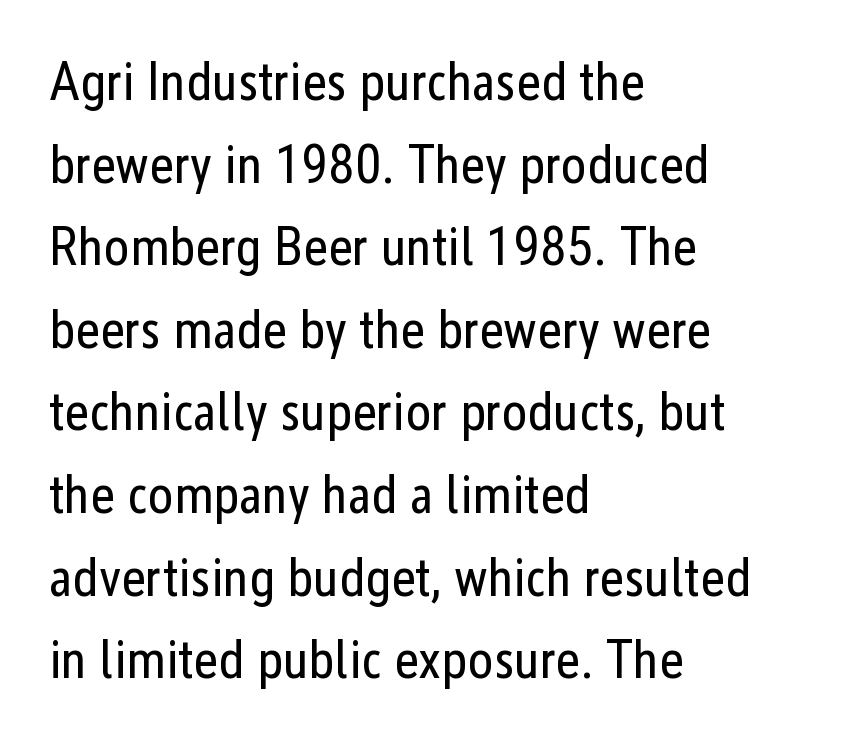
Q: Is the text bold? A: No.
Q: Is the text italic (slanted)? A: No, it is upright.
Q: Is the typeface a serif or a sans-serif typeface? A: Sans-serif.
Q: Is the text underlined? A: No.
Q: How is the paragraph aligned? A: Left-aligned.
Q: Is the spacing between letters normal or unusually wide? A: Normal.
Q: Is the spacing between lines tight, normal or loose? A: Normal.
Q: Width (condensed, normal, or wide)? A: Condensed.
Q: Stroke contrast? A: Low.
Q: x-height? A: Medium.
Q: Monospaced? A: No.
